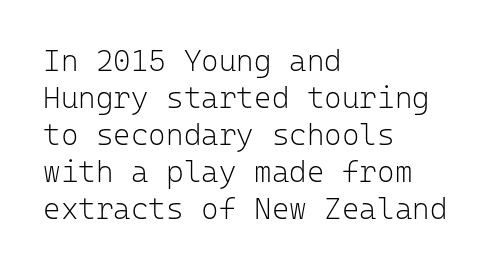
The image shows 30 px light sans-serif type, upright, monospaced; set left-aligned, line spacing 1.23x, normal letter spacing, not underlined; low stroke contrast and a medium x-height.
